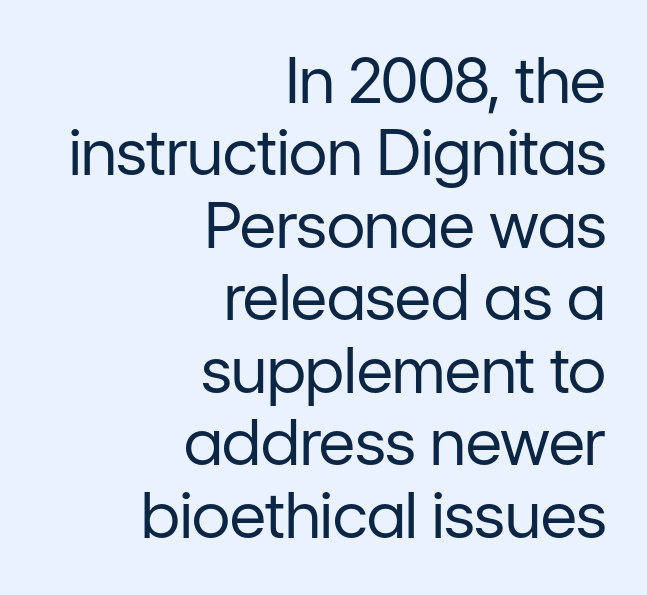
Lines of text with bare space underneath. Think standard paragraph weight, or any step lighter than that. Regarding leading, the lines here are crowded together. No feet cap the strokes, marking this as sans-serif type.
